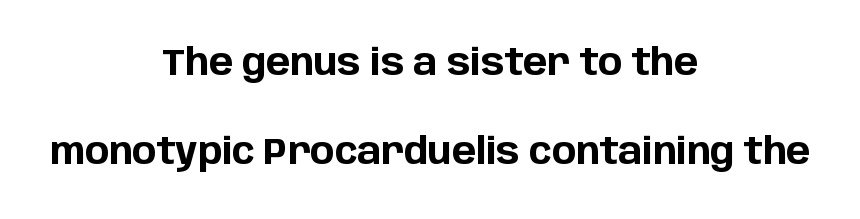
A clean baseline with only descenders dipping below it. The face used here has the dense, thick strokes of a bold. The letters stand straight up with perfectly vertical stems. The tracking reads as untouched default to a designer's eye. These lines stand farther apart than default settings would place them. The letters advance in unequal steps, a hallmark of proportional type.
